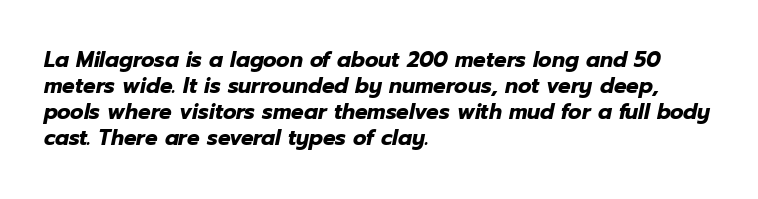
{"italic": "yes", "lean": "right", "slant_degrees": 12, "bold": "yes", "underline": "no", "align": "left", "line_spacing_ratio": 1.24, "letter_spacing": "normal", "letter_spacing_em": 0.0, "glyph_px": 21}
